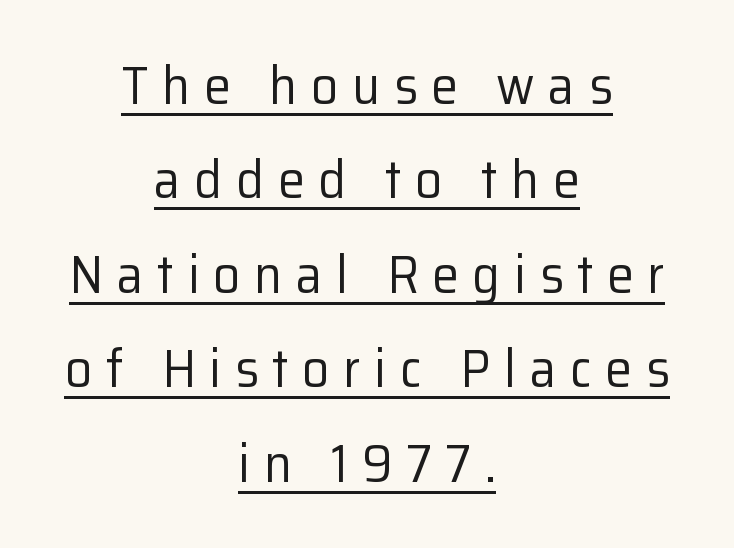
Q: Is the text bold? A: No.
Q: Is the text italic (slanted)? A: No, it is upright.
Q: Is the typeface a serif or a sans-serif typeface? A: Sans-serif.
Q: Is the text underlined? A: Yes.
Q: How is the paragraph aligned? A: Centered.
Q: Is the spacing between letters normal or unusually wide? A: Unusually wide.
Q: Width (condensed, normal, or wide)? A: Normal.
Q: Stroke contrast? A: Low.
Q: x-height? A: Medium.
Q: Monospaced? A: No.
